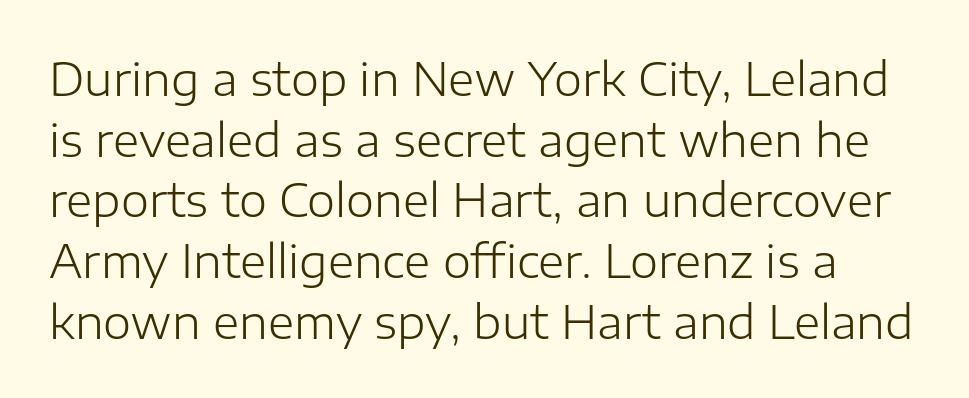
Q: Is the text bold? A: No.
Q: Is the text italic (slanted)? A: No, it is upright.
Q: Is the typeface a serif or a sans-serif typeface? A: Sans-serif.
Q: Is the text underlined? A: No.
Q: Is the spacing between letters normal or unusually wide? A: Normal.
Q: Is the spacing between lines tight, normal or loose? A: Normal.
Q: Width (condensed, normal, or wide)? A: Normal.
Q: Stroke contrast? A: Low.
Q: x-height? A: Medium.
Q: Monospaced? A: No.
